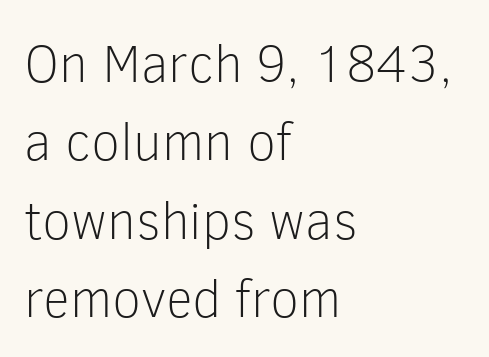
The image shows 53 px light sans-serif type, upright; set left-aligned, normal line spacing (1.48x), normal letter spacing, not underlined; low stroke contrast and a medium x-height.
